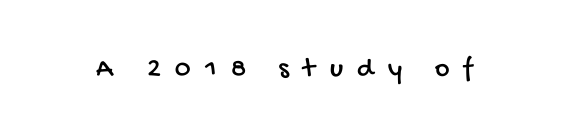
Q: Is the typeface a serif or a sans-serif typeface? A: Sans-serif.
Q: Is the text underlined? A: No.
Q: Is the spacing between letters normal or unusually wide? A: Unusually wide.
Q: Width (condensed, normal, or wide)? A: Condensed.
Q: Stroke contrast? A: Low.
Q: x-height? A: Large.
Q: Monospaced? A: No.
